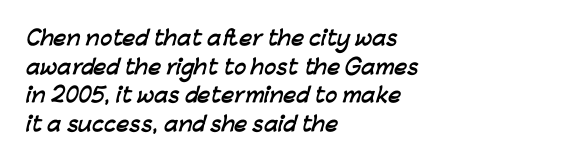
The lines sit at an ordinary, default distance from one another. These lines keep a tight, regular rhythm from letter to letter. How heavy is the stroke? Heavy — this is a bold. Clear beneath every line of the passage. Compared with a centered layout, this one pins lines to the left instead.
